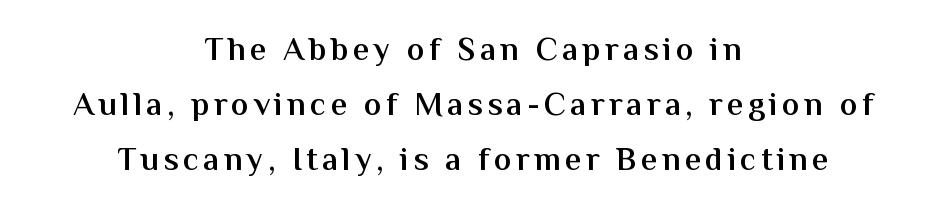
The image shows 33 px semibold sans-serif type, upright; set centered, normal line spacing (1.66x), not underlined; medium stroke contrast and a medium x-height.
